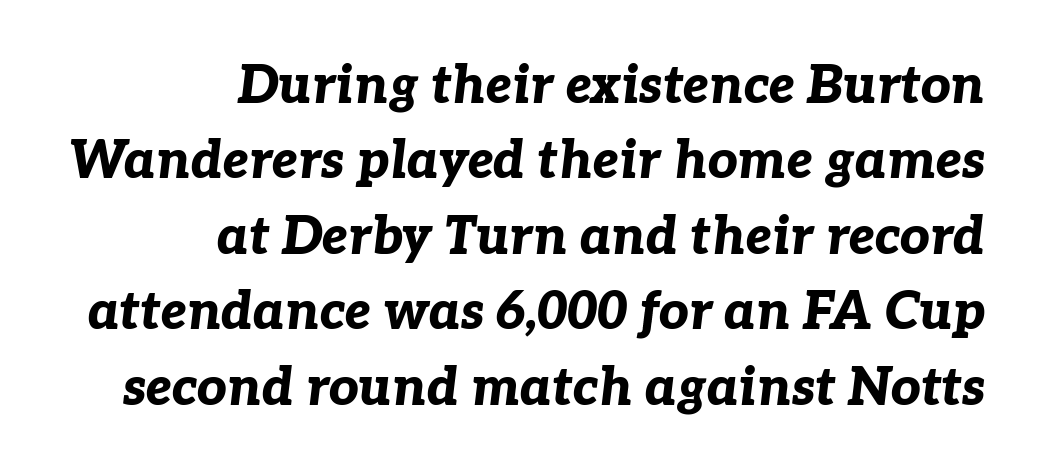
Q: Is the text bold? A: Yes.
Q: Is the text italic (slanted)? A: Yes, it leans right by about 7 degrees.
Q: Is the text underlined? A: No.
Q: How is the paragraph aligned? A: Right-aligned.
Q: Is the spacing between letters normal or unusually wide? A: Normal.
Q: Is the spacing between lines tight, normal or loose? A: Normal.
Q: Width (condensed, normal, or wide)? A: Normal.
Q: Stroke contrast? A: Low.
Q: x-height? A: Medium.
Q: Monospaced? A: No.
